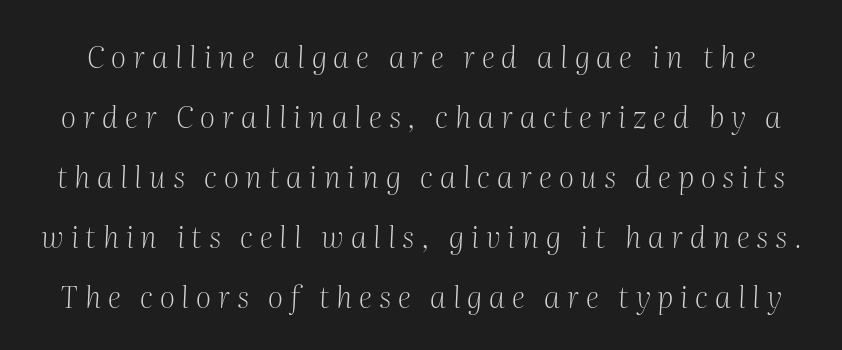
{"serif": "yes", "italic": "yes", "lean": "right", "slant_degrees": 2, "bold": "no", "weight": "light", "width": "normal", "stroke_contrast": "medium", "x_height": "medium", "monospaced": "no", "underline": "no", "line_spacing": "loose", "line_spacing_ratio": 2.0, "letter_spacing": "wide", "letter_spacing_em": 0.23, "glyph_px": 30}
